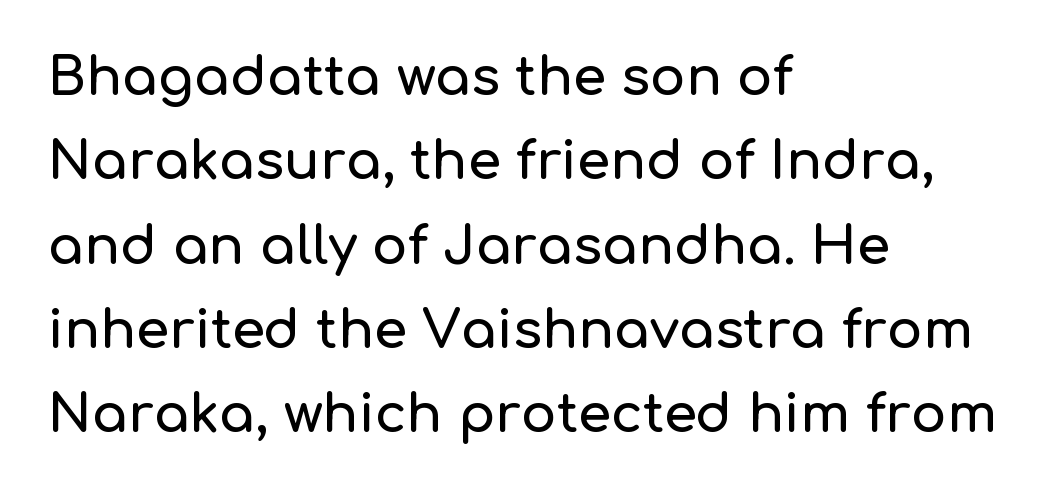
{"serif": "no", "italic": "no", "width": "normal", "stroke_contrast": "low", "x_height": "medium", "monospaced": "no", "underline": "no", "align": "left", "line_spacing": "normal", "line_spacing_ratio": 1.59, "letter_spacing": "normal", "letter_spacing_em": 0.0, "glyph_px": 53}
